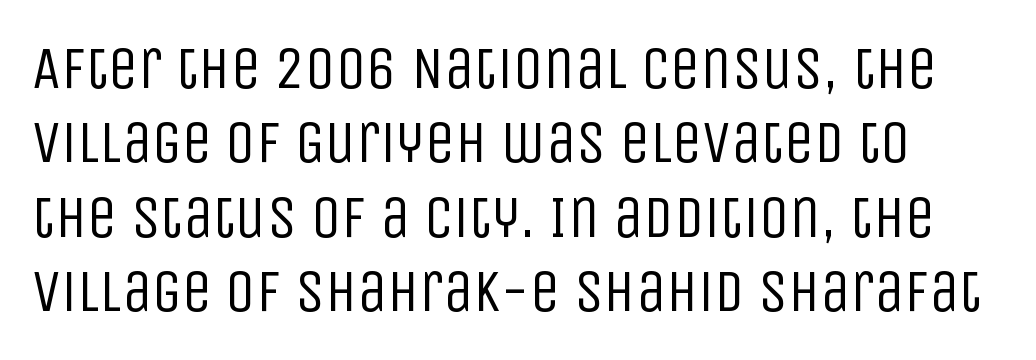
{"serif": "no", "italic": "no", "bold": "no", "weight": "regular", "width": "condensed", "stroke_contrast": "low", "x_height": "large", "monospaced": "no", "underline": "no", "line_spacing_ratio": 1.24, "letter_spacing": "normal", "letter_spacing_em": 0.0, "glyph_px": 60}
